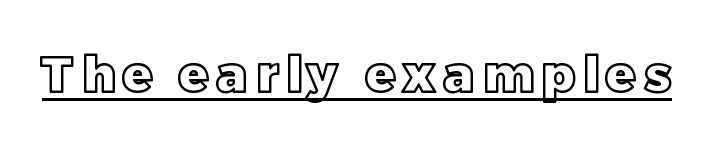
If you drew a line through each stem, it would be perfectly vertical. A baseline rule has been typeset under these characters. The rendering uses natural spacing where letterforms have individual widths.
